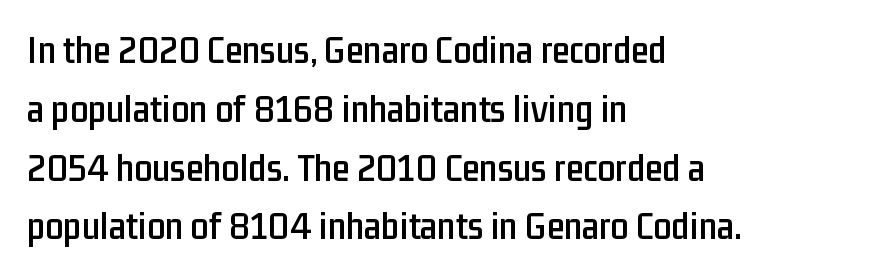
The image shows 40 px condensed sans-serif type, upright; set left-aligned, normal line spacing (1.47x), normal letter spacing, not underlined; low stroke contrast and a medium x-height.
